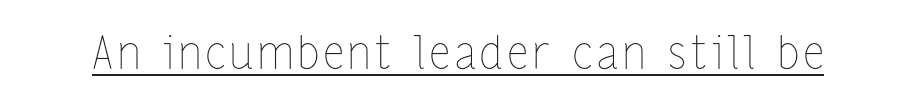
Q: Is the text bold? A: No.
Q: Is the text italic (slanted)? A: No, it is upright.
Q: Is the text underlined? A: Yes.
Q: Width (condensed, normal, or wide)? A: Condensed.
Q: Stroke contrast? A: Low.
Q: x-height? A: Medium.
Q: Monospaced? A: No.
